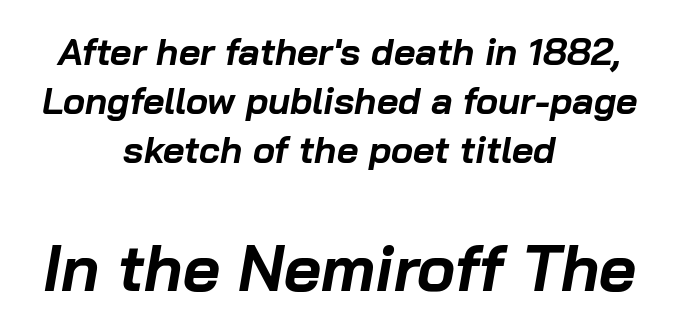
Nobody touched the tracking dial on this one. Compared with typical paragraphs, the rows here are spaced about the same. The passage shown is typed in a proportional face where columns would drift. Typesetter's note: full bold, strokes at maximum text heaviness.
